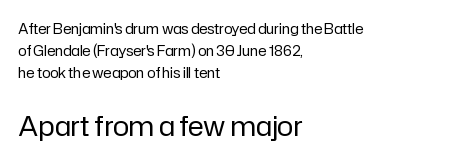
{"italic": "no", "bold": "no", "underline": "no", "align": "left", "line_spacing": "normal", "line_spacing_ratio": 1.58, "letter_spacing": "normal", "letter_spacing_em": 0.0, "larger_block": "second", "size_ratio": 1.93, "glyph_px": 27}
